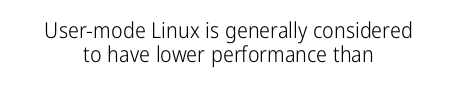
The image shows 22 px text type, upright; set centered, tight line spacing (1.09x), normal letter spacing, not underlined.
